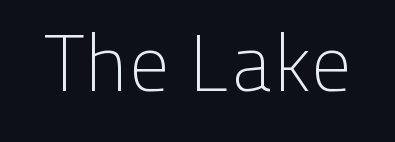
{"serif": "no", "italic": "no", "bold": "no", "weight": "light", "width": "normal", "stroke_contrast": "low", "x_height": "medium", "monospaced": "no", "underline": "no", "letter_spacing": "normal", "letter_spacing_em": 0.0, "glyph_px": 80}
